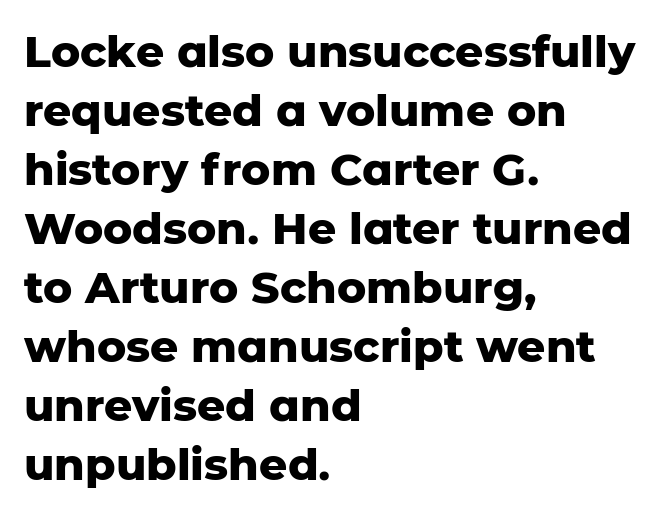
Vertical strokes here are truly vertical. The rendering uses a bold face; every stroke is thick and dark. The passage is arranged the way most books set body copy — flush left. Observe the ordinary spacing: letters are neighbours, not strangers. Quick note: underline off. You could not count columns in this text — the font is proportionally spaced.
